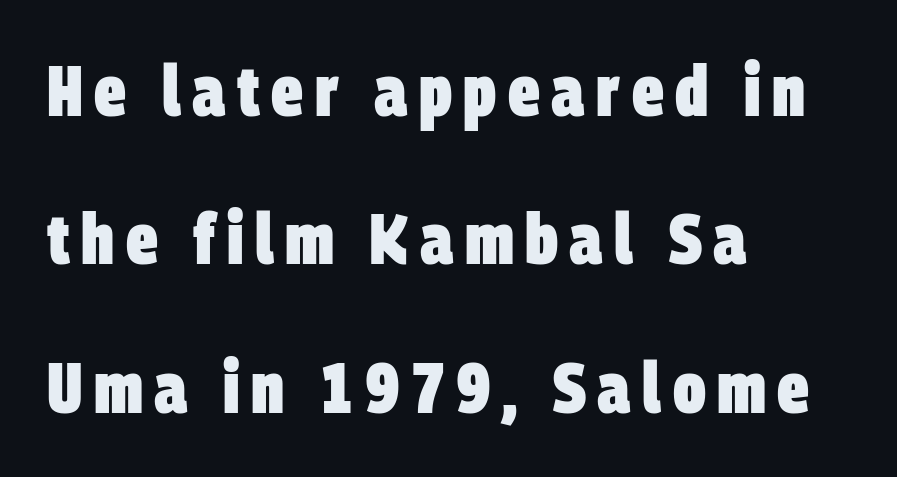
{"serif": "no", "bold": "yes", "weight": "heavy", "width": "condensed", "stroke_contrast": "low", "x_height": "large", "monospaced": "no", "underline": "no", "align": "left", "line_spacing": "loose", "line_spacing_ratio": 2.09, "glyph_px": 71}
